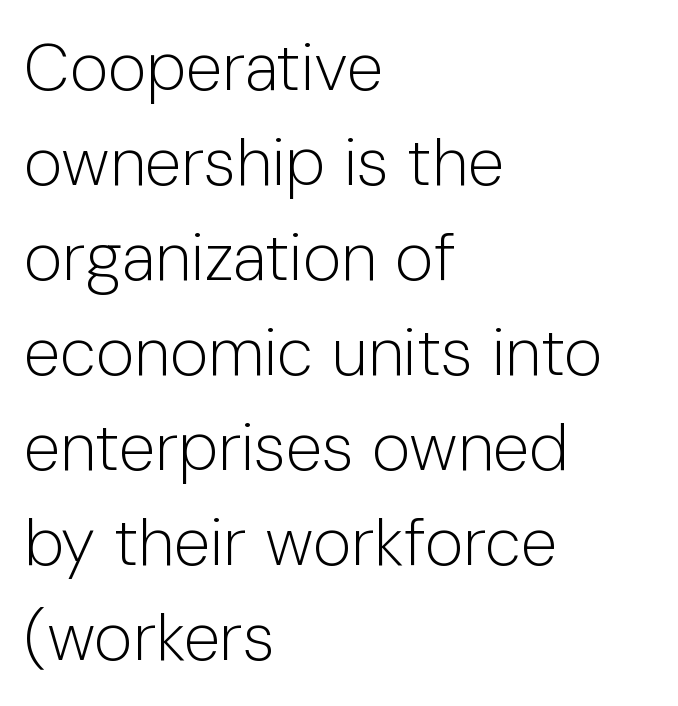
{"serif": "no", "italic": "no", "bold": "no", "weight": "light", "width": "normal", "stroke_contrast": "low", "x_height": "medium", "monospaced": "no", "underline": "no", "align": "left", "line_spacing": "normal", "line_spacing_ratio": 1.44, "letter_spacing": "normal", "letter_spacing_em": 0.0, "glyph_px": 66}
